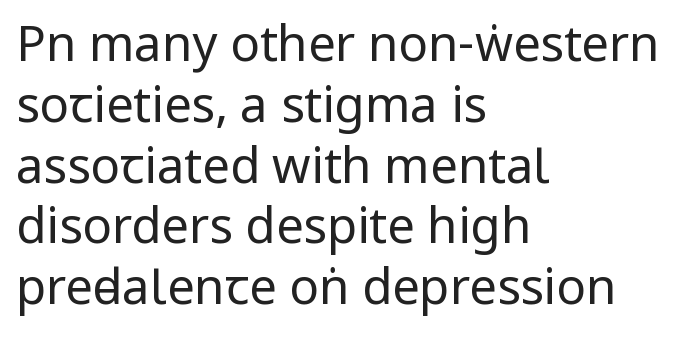
The image shows 49 px regular-weight, condensed sans-serif type, upright; set left-aligned, line spacing 1.24x, normal letter spacing, not underlined; low stroke contrast and a large x-height.
